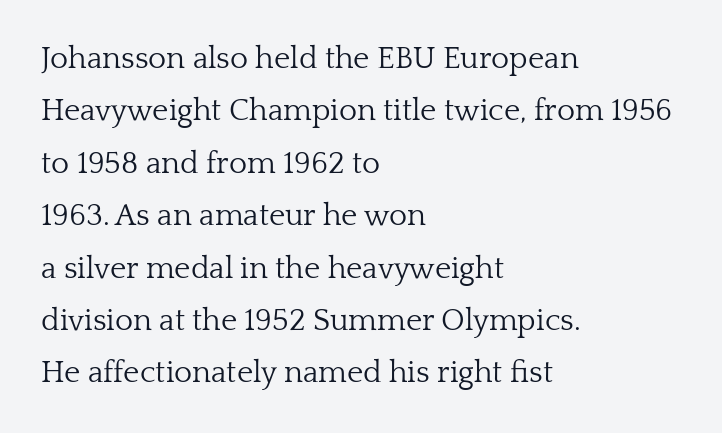
The image shows 31 px light serif type, upright; set left-aligned, normal line spacing (1.69x), normal letter spacing, not underlined; low stroke contrast and a medium x-height.
